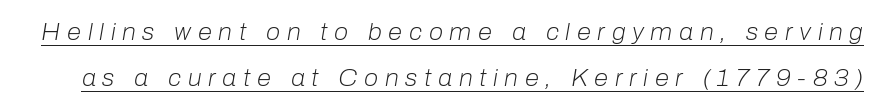
The image shows 23 px text type, italic (leaning right); set loose line spacing (1.99x), unusually wide letter spacing (+0.29 em), underlined.
